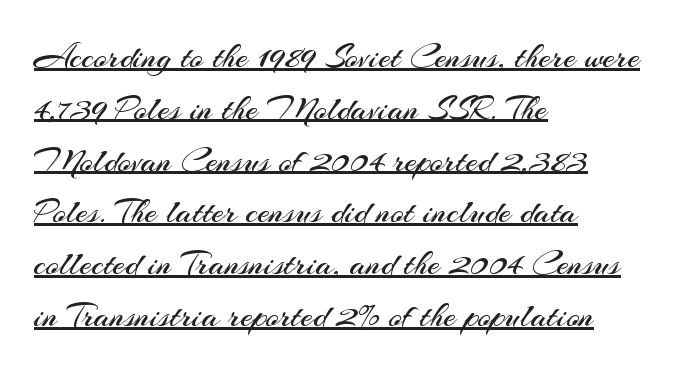
Q: Is the text bold? A: No.
Q: Is the text italic (slanted)? A: Yes.
Q: Is the typeface a serif or a sans-serif typeface? A: Sans-serif.
Q: Is the text underlined? A: Yes.
Q: How is the paragraph aligned? A: Left-aligned.
Q: Is the spacing between letters normal or unusually wide? A: Normal.
Q: Is the spacing between lines tight, normal or loose? A: Normal.
Q: Width (condensed, normal, or wide)? A: Normal.
Q: Stroke contrast? A: Medium.
Q: x-height? A: Small.
Q: Monospaced? A: No.
